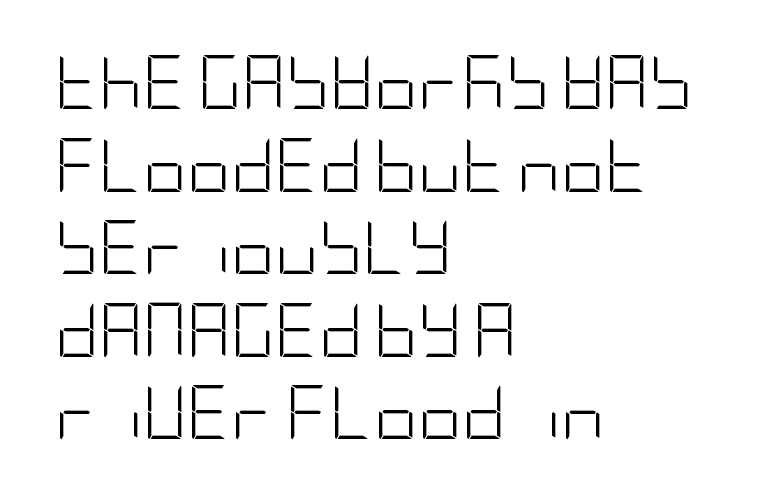
{"serif": "no", "italic": "no", "bold": "no", "weight": "light", "width": "condensed", "stroke_contrast": "low", "x_height": "large", "underline": "no", "align": "left", "line_spacing": "normal", "line_spacing_ratio": 1.53, "letter_spacing": "normal", "letter_spacing_em": 0.0, "glyph_px": 54}
